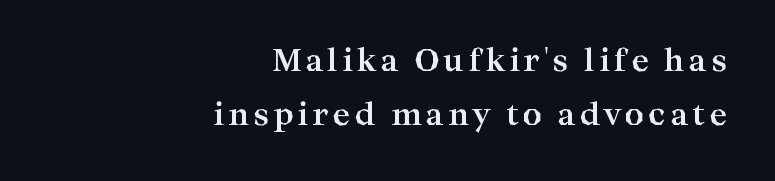
{"serif": "yes", "italic": "no", "bold": "yes", "weight": "bold", "width": "wide", "stroke_contrast": "high", "x_height": "medium", "monospaced": "no", "underline": "no", "align": "right", "line_spacing_ratio": 1.79, "glyph_px": 30}
